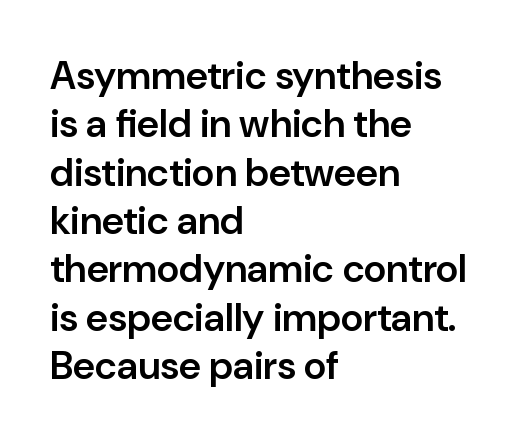
The image shows 39 px semibold sans-serif type, upright; set left-aligned, line spacing 1.24x, normal letter spacing, not underlined; low stroke contrast and a medium x-height.
